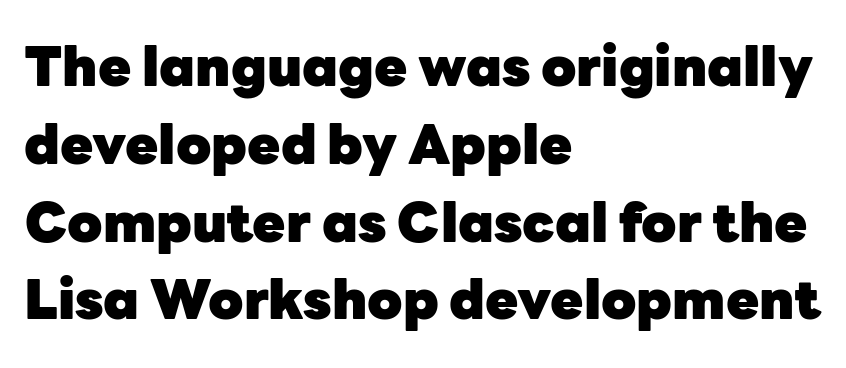
What weight is shown? A full bold with thick strokes. These lines sit exactly where default settings would place them. Vertical strokes here are truly vertical. Any mark beneath the type? The region is blank. Here the glyphs are tracked normally, forming tight word shapes. You could not count columns in this text — the font is proportionally spaced.
